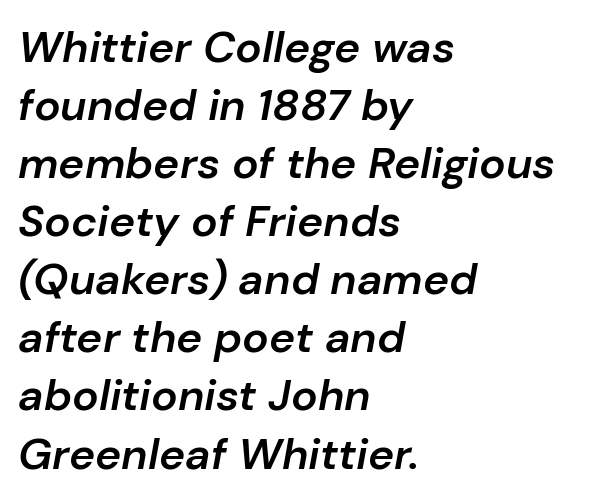
Proportional: the letters do not fall into vertical columns. Italic: yes, the glyphs are oblique. In CSS terms this would be text-align: left. The strokes are fattened partway — semibold, not bold. This rendering leaves character spacing at its baseline value. The block of text has a typical density, with ordinary space between rows.
